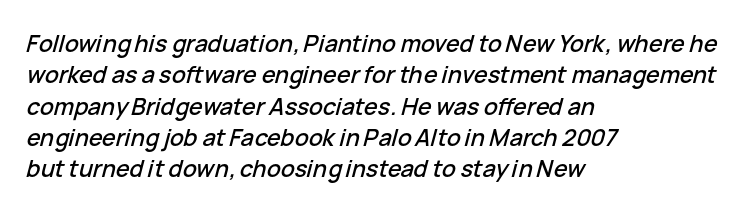
The image shows 23 px text type, italic (leaning right); set left-aligned, normal line spacing (1.36x), normal letter spacing, not underlined.
